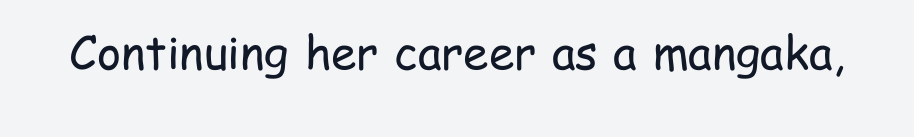
{"serif": "no", "italic": "no", "bold": "no", "weight": "regular", "width": "condensed", "stroke_contrast": "low", "x_height": "medium", "monospaced": "no", "underline": "no", "letter_spacing": "normal", "letter_spacing_em": 0.0, "glyph_px": 46}
